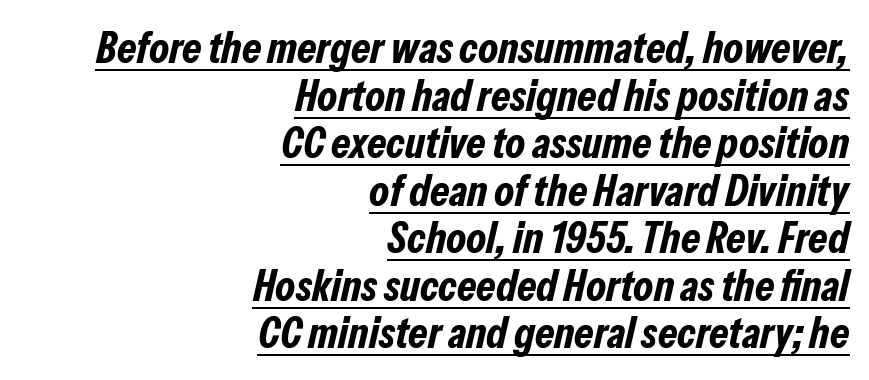
The rag falls on the left side of this text block. The specimen reads as italic at a glance. Character widths vary here, with narrow letters taking less room than wide ones. Looks like someone drew a line under every word here. A typesetter would call this zero additional tracking.
